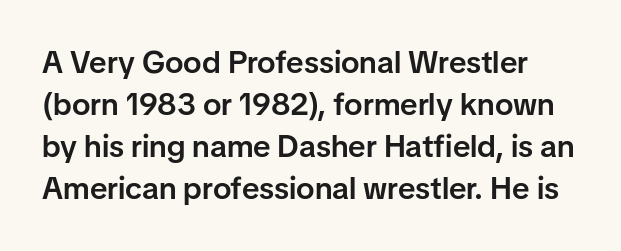
The image shows 31 px semibold sans-serif type, upright; set normal line spacing (1.35x), normal letter spacing, not underlined; low stroke contrast and a medium x-height.
